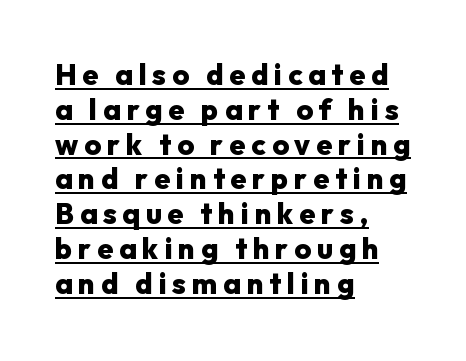
The horizontal fit of the characters is loose and conspicuously gappy. Does the copy run flush right? No — it runs flush left. Every stem runs plumb, perpendicular to the baseline. Is this a fixed-width face? No — the glyphs have proportional, varying widths.
